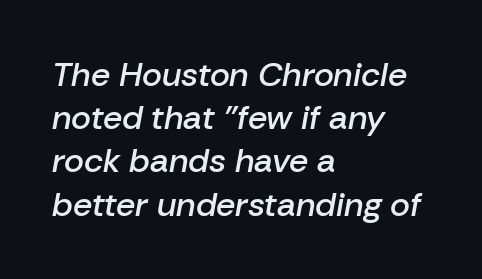
Q: Is the text bold? A: Semi-bold.
Q: Is the text italic (slanted)? A: Yes, it leans right by about 10 degrees.
Q: Is the text underlined? A: No.
Q: How is the paragraph aligned? A: Left-aligned.
Q: Is the spacing between letters normal or unusually wide? A: Normal.
Q: Is the spacing between lines tight, normal or loose? A: Normal.
Q: Width (condensed, normal, or wide)? A: Normal.
Q: Stroke contrast? A: Low.
Q: x-height? A: Medium.
Q: Monospaced? A: No.
